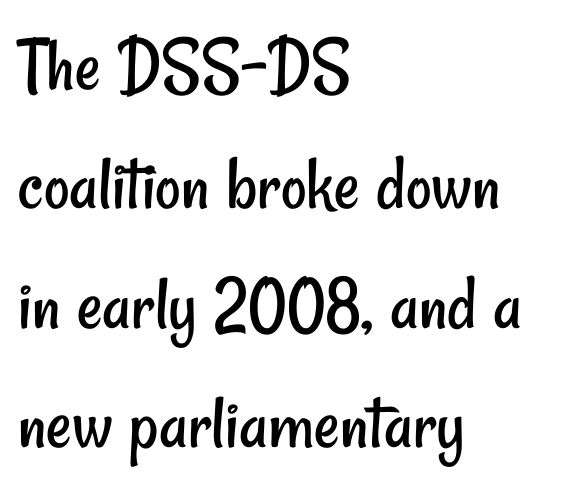
Q: Is the text bold? A: No.
Q: Is the typeface a serif or a sans-serif typeface? A: Sans-serif.
Q: Is the text underlined? A: No.
Q: How is the paragraph aligned? A: Left-aligned.
Q: Is the spacing between letters normal or unusually wide? A: Normal.
Q: Is the spacing between lines tight, normal or loose? A: Normal.
Q: Width (condensed, normal, or wide)? A: Condensed.
Q: Stroke contrast? A: Low.
Q: x-height? A: Small.
Q: Monospaced? A: No.
